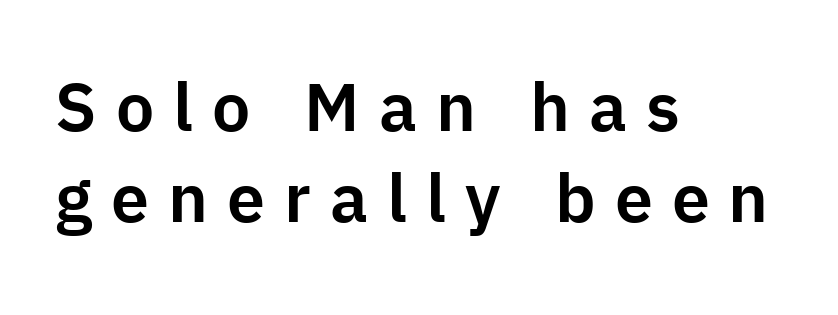
Q: Is the text italic (slanted)? A: No, it is upright.
Q: Is the typeface a serif or a sans-serif typeface? A: Sans-serif.
Q: Is the text underlined? A: No.
Q: How is the paragraph aligned? A: Left-aligned.
Q: Is the spacing between letters normal or unusually wide? A: Unusually wide.
Q: Is the spacing between lines tight, normal or loose? A: Normal.
Q: Width (condensed, normal, or wide)? A: Normal.
Q: Stroke contrast? A: Low.
Q: x-height? A: Medium.
Q: Monospaced? A: No.
